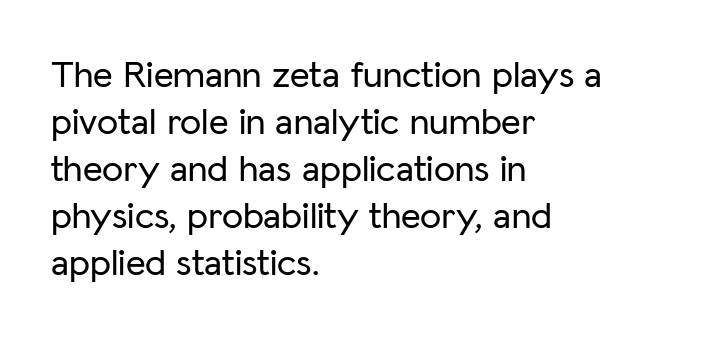
{"serif": "no", "italic": "no", "width": "normal", "stroke_contrast": "low", "x_height": "medium", "monospaced": "no", "underline": "no", "align": "left", "line_spacing_ratio": 1.24, "letter_spacing": "normal", "letter_spacing_em": 0.0, "glyph_px": 38}
